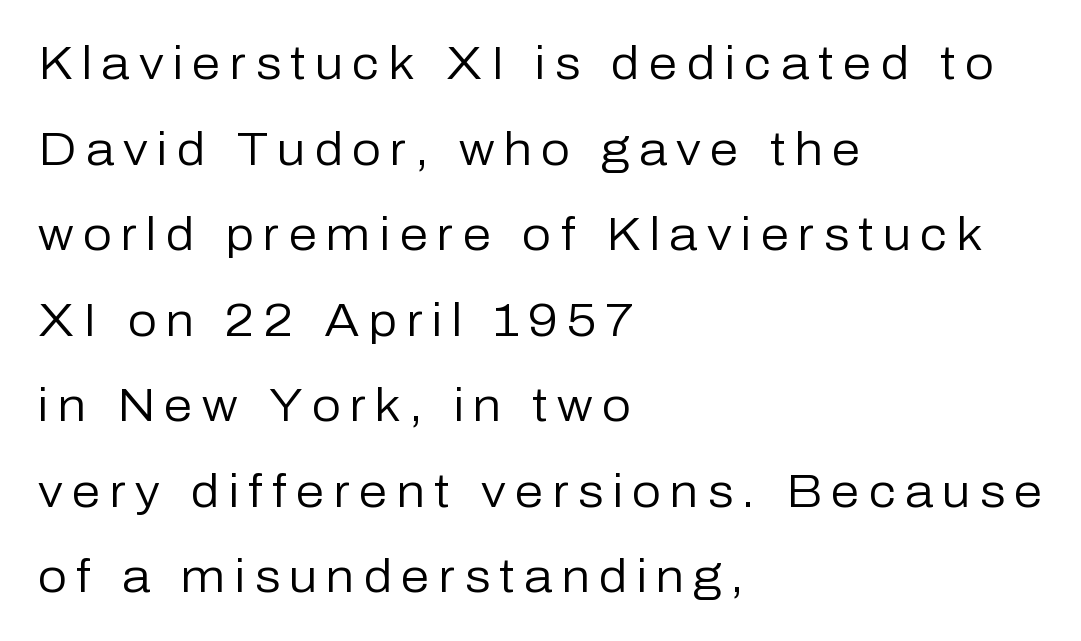
Q: Is the text bold? A: No.
Q: Is the text italic (slanted)? A: No, it is upright.
Q: Is the typeface a serif or a sans-serif typeface? A: Sans-serif.
Q: Is the text underlined? A: No.
Q: How is the paragraph aligned? A: Left-aligned.
Q: Is the spacing between letters normal or unusually wide? A: Unusually wide.
Q: Width (condensed, normal, or wide)? A: Normal.
Q: Stroke contrast? A: Low.
Q: x-height? A: Medium.
Q: Monospaced? A: No.
